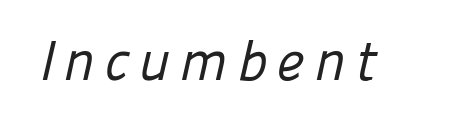
The image shows 56 px regular-weight sans-serif type; set not underlined; low stroke contrast and a medium x-height.
